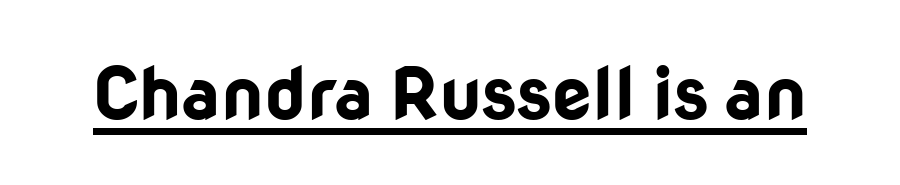
Q: Is the text bold? A: Yes.
Q: Is the text italic (slanted)? A: No, it is upright.
Q: Is the typeface a serif or a sans-serif typeface? A: Sans-serif.
Q: Is the text underlined? A: Yes.
Q: Is the spacing between letters normal or unusually wide? A: Normal.
Q: Width (condensed, normal, or wide)? A: Normal.
Q: Stroke contrast? A: Low.
Q: x-height? A: Medium.
Q: Monospaced? A: No.
